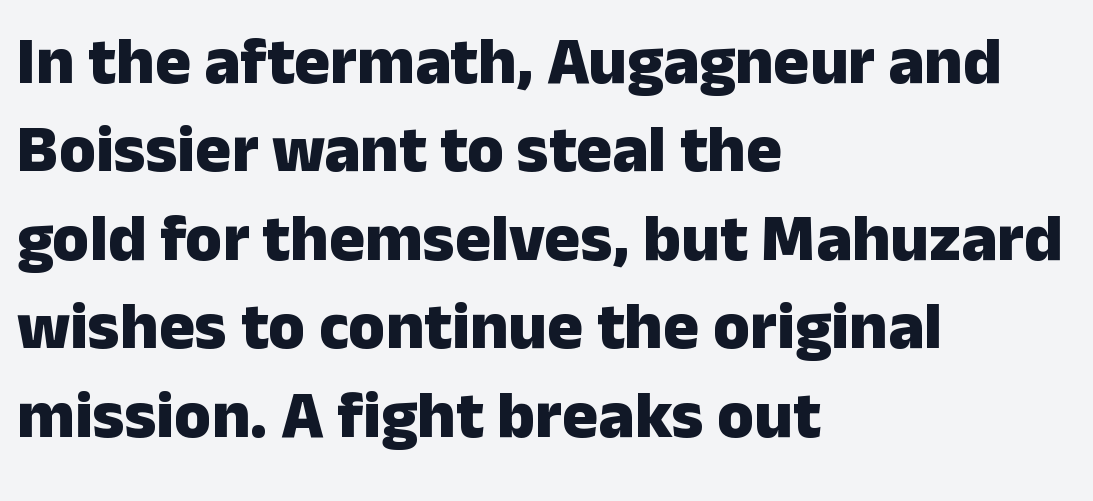
{"serif": "no", "italic": "no", "bold": "yes", "weight": "heavy", "width": "normal", "stroke_contrast": "low", "x_height": "medium", "monospaced": "no", "underline": "no", "align": "left", "line_spacing": "normal", "line_spacing_ratio": 1.32, "letter_spacing": "normal", "letter_spacing_em": 0.0, "glyph_px": 67}
